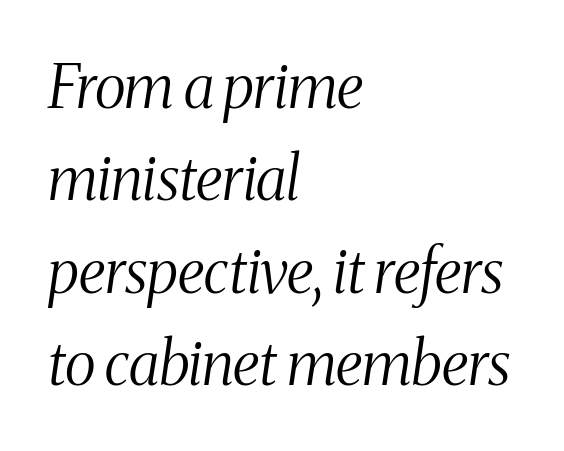
Q: Is the text bold? A: No.
Q: Is the text italic (slanted)? A: Yes, it leans right by about 8 degrees.
Q: Is the typeface a serif or a sans-serif typeface? A: Serif.
Q: Is the text underlined? A: No.
Q: How is the paragraph aligned? A: Left-aligned.
Q: Is the spacing between letters normal or unusually wide? A: Normal.
Q: Is the spacing between lines tight, normal or loose? A: Normal.
Q: Width (condensed, normal, or wide)? A: Condensed.
Q: Stroke contrast? A: Medium.
Q: x-height? A: Medium.
Q: Monospaced? A: No.
